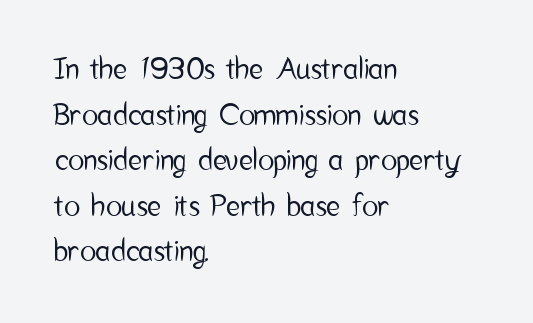
Is there much room between lines? A standard amount, neither cramped nor airy. A student would call this left alignment; a typographer would say flush left, rag right. The face used here is proportionally spaced, like ordinary book or web type. Is there any slant? The stems are plumb.
